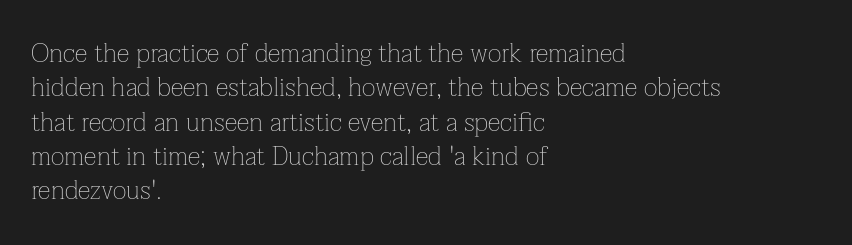
The image shows 26 px text type, upright; set left-aligned, normal line spacing (1.32x), normal letter spacing, not underlined.
